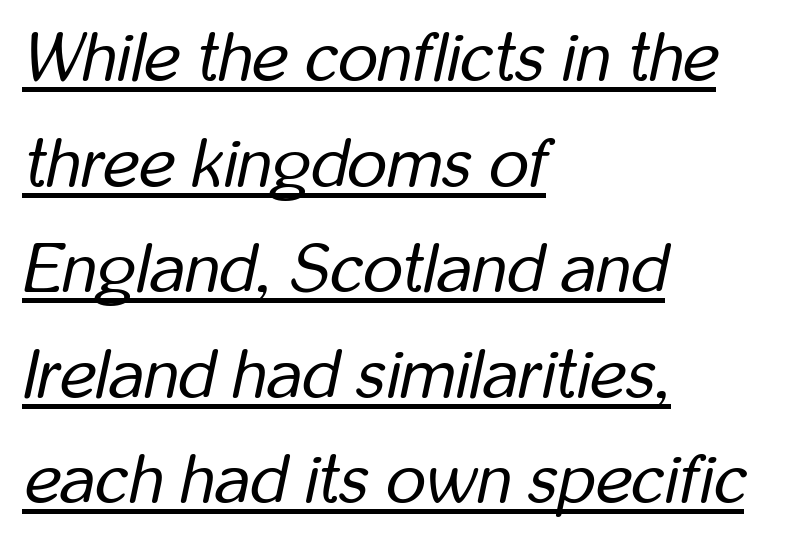
Q: Is the text bold? A: No.
Q: Is the text italic (slanted)? A: Yes, it leans right by about 12 degrees.
Q: Is the text underlined? A: Yes.
Q: How is the paragraph aligned? A: Left-aligned.
Q: Is the spacing between letters normal or unusually wide? A: Normal.
Q: Is the spacing between lines tight, normal or loose? A: Normal.
Q: Width (condensed, normal, or wide)? A: Condensed.
Q: Stroke contrast? A: Low.
Q: x-height? A: Medium.
Q: Monospaced? A: No.
